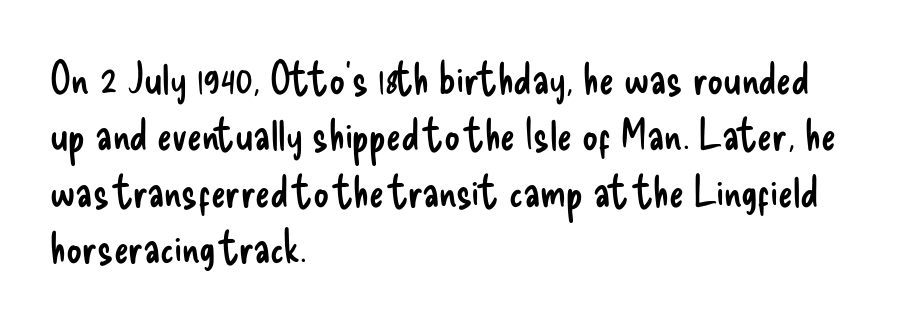
Q: Is the text bold? A: No.
Q: Is the text italic (slanted)? A: No, it is upright.
Q: Is the typeface a serif or a sans-serif typeface? A: Sans-serif.
Q: Is the text underlined? A: No.
Q: How is the paragraph aligned? A: Left-aligned.
Q: Is the spacing between letters normal or unusually wide? A: Normal.
Q: Is the spacing between lines tight, normal or loose? A: Normal.
Q: Width (condensed, normal, or wide)? A: Condensed.
Q: Stroke contrast? A: Low.
Q: x-height? A: Small.
Q: Monospaced? A: No.
